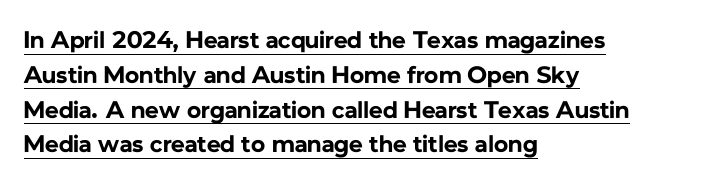
Q: Is the text bold? A: Yes.
Q: Is the text italic (slanted)? A: No, it is upright.
Q: Is the text underlined? A: Yes.
Q: How is the paragraph aligned? A: Left-aligned.
Q: Is the spacing between letters normal or unusually wide? A: Normal.
Q: Is the spacing between lines tight, normal or loose? A: Normal.
